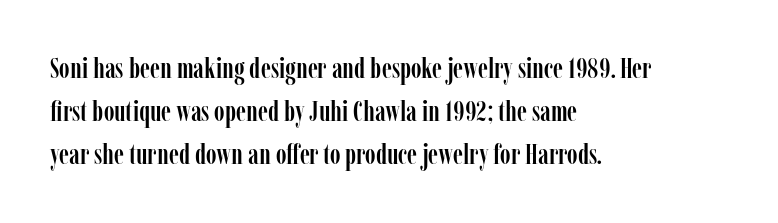
{"serif": "yes", "italic": "no", "width": "condensed", "stroke_contrast": "low", "x_height": "medium", "monospaced": "no", "underline": "no", "align": "left", "line_spacing": "normal", "line_spacing_ratio": 1.49, "letter_spacing": "normal", "letter_spacing_em": 0.0, "glyph_px": 29}
